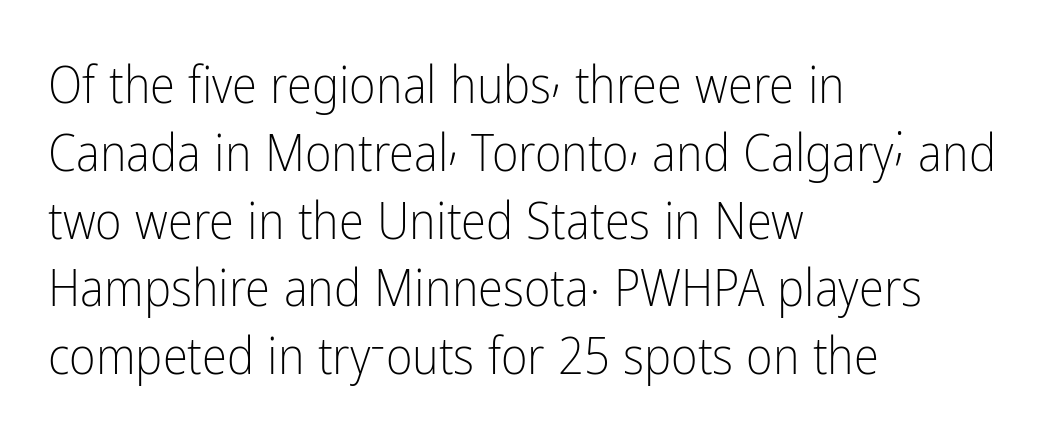
{"serif": "no", "italic": "no", "bold": "no", "weight": "light", "width": "condensed", "stroke_contrast": "low", "x_height": "medium", "monospaced": "no", "underline": "no", "align": "left", "line_spacing": "normal", "line_spacing_ratio": 1.33, "letter_spacing": "normal", "letter_spacing_em": 0.0, "glyph_px": 51}
